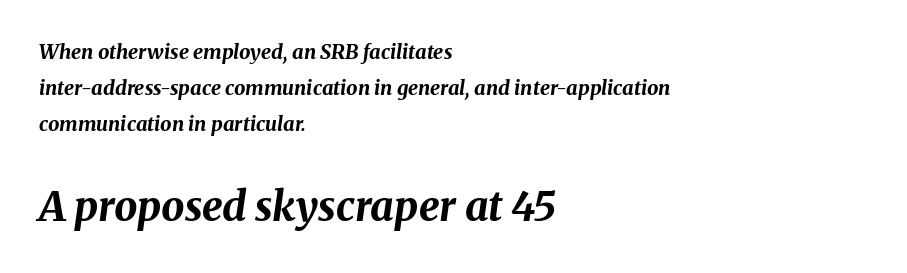
What weight is shown? A full bold with thick strokes. Caption: multi-line text, flush left, ragged right. Tall strokes in this sample are angled rather than plumb. The rendering enlarges the type as you move from the upper chunk to the lower. Has an underline been added? It has not. Character widths vary here, with narrow letters taking less room than wide ones.
